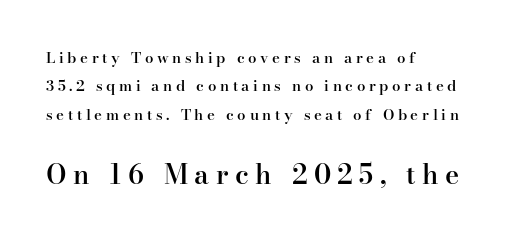
The image shows 27 px text type, upright; set left-aligned, loose line spacing (1.9x), unusually wide letter spacing (+0.24 em), not underlined; the second (bottom) block is 1.8x larger.
